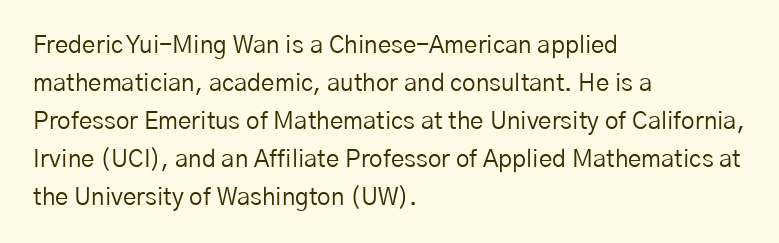
Q: Is the text bold? A: No.
Q: Is the text italic (slanted)? A: No, it is upright.
Q: Is the text underlined? A: No.
Q: How is the paragraph aligned? A: Left-aligned.
Q: Is the spacing between letters normal or unusually wide? A: Normal.
Q: Is the spacing between lines tight, normal or loose? A: Normal.
